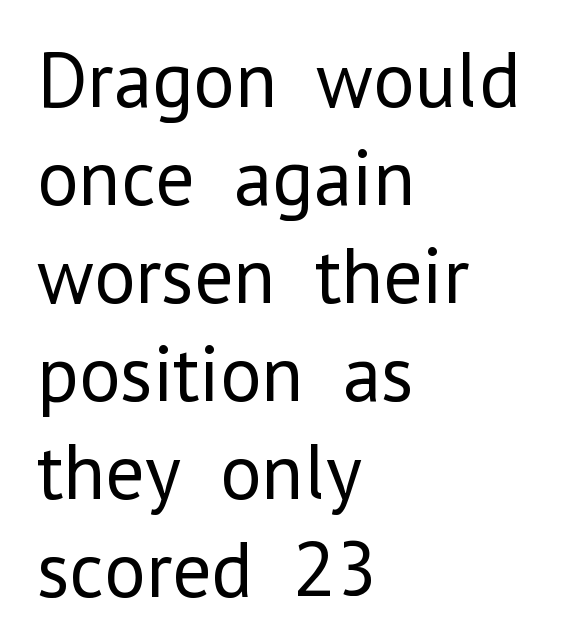
Left-aligned paragraph, ragged on the right. The passage shown is typeset with a sans-serif family. Rule under the text: the space is simply empty. Each letter keeps its own natural width here, so spacing adapts to shape. The letters sit at their default tracking, neither squeezed nor spread. This is roman type, the default non-slanted kind.
